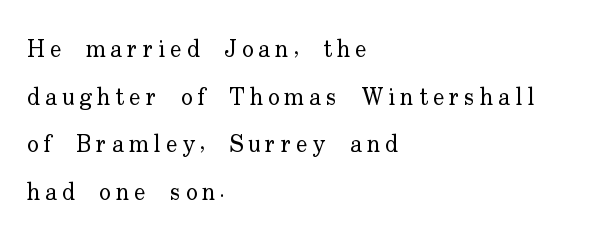
The image shows 24 px text type, upright; set left-aligned, loose line spacing (1.98x), unusually wide letter spacing (+0.21 em), not underlined.
